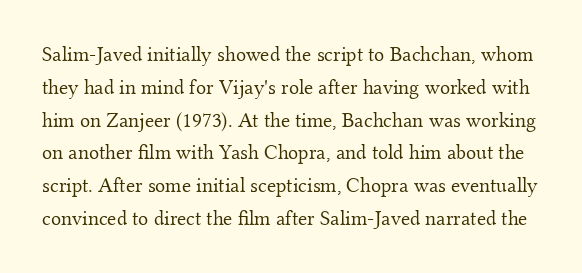
No italicization has been applied; the sample stays upright. Rows of type keep a routine distance in the vertical direction. Bare-footed words on every line. Tracking here is standard; glyphs follow each other at the usual distance. No extra ink here — the face is not bold.
